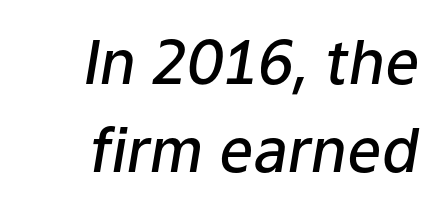
Lines of text with bare space underneath. Its strokes are somewhat broadened, the hallmark of semibold type. The face used here is proportionally spaced, like ordinary book or web type. The axis of the letterforms is tilted away from vertical. This block has exactly the height ordinary leading produces.
